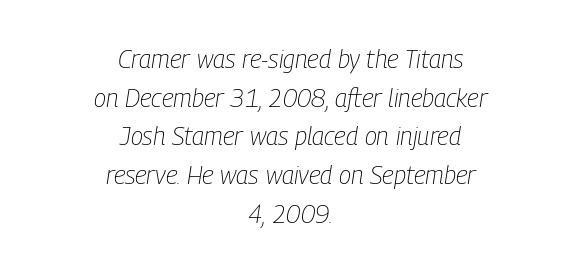
Q: Is the text bold? A: No.
Q: Is the text italic (slanted)? A: Yes, it leans right by about 9 degrees.
Q: Is the text underlined? A: No.
Q: How is the paragraph aligned? A: Centered.
Q: Is the spacing between letters normal or unusually wide? A: Normal.
Q: Is the spacing between lines tight, normal or loose? A: Normal.
